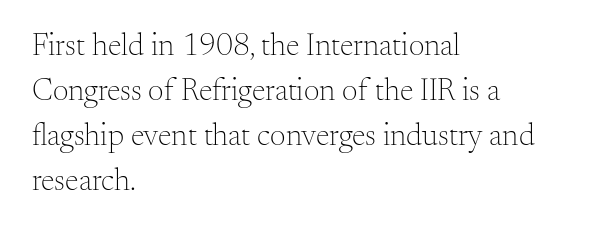
The image shows 31 px light serif type, upright; set left-aligned, normal line spacing (1.45x), normal letter spacing, not underlined; medium stroke contrast and a small x-height.
